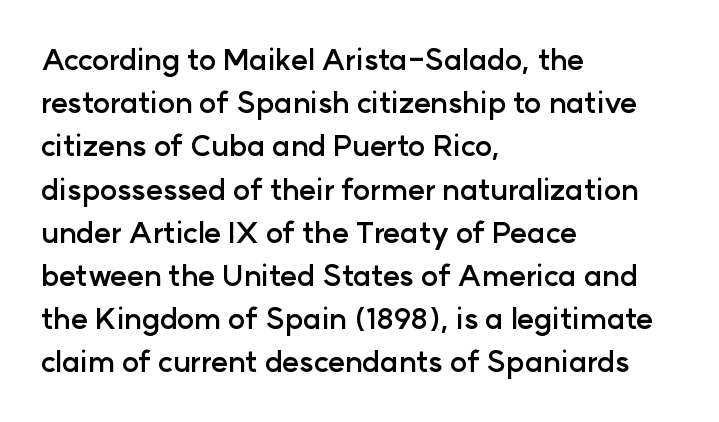
Q: Is the text bold? A: Yes.
Q: Is the text italic (slanted)? A: No, it is upright.
Q: Is the typeface a serif or a sans-serif typeface? A: Sans-serif.
Q: Is the text underlined? A: No.
Q: How is the paragraph aligned? A: Left-aligned.
Q: Is the spacing between letters normal or unusually wide? A: Normal.
Q: Is the spacing between lines tight, normal or loose? A: Normal.
Q: Width (condensed, normal, or wide)? A: Normal.
Q: Stroke contrast? A: Low.
Q: x-height? A: Medium.
Q: Monospaced? A: No.
